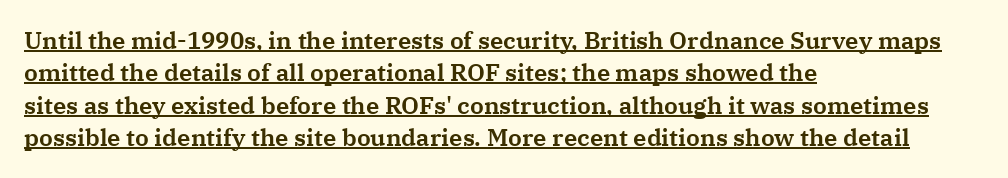
The image shows 24 px text type, upright; set left-aligned, normal line spacing (1.35x), normal letter spacing, underlined.
